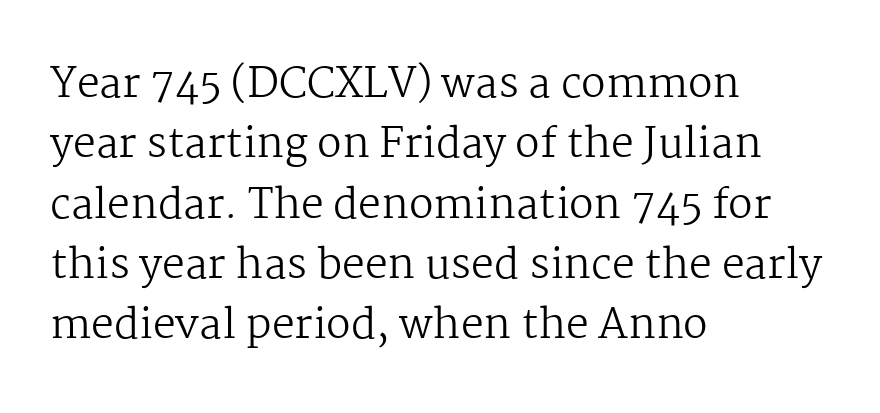
Q: Is the text bold? A: No.
Q: Is the text italic (slanted)? A: No, it is upright.
Q: Is the typeface a serif or a sans-serif typeface? A: Serif.
Q: Is the text underlined? A: No.
Q: How is the paragraph aligned? A: Left-aligned.
Q: Is the spacing between letters normal or unusually wide? A: Normal.
Q: Is the spacing between lines tight, normal or loose? A: Normal.
Q: Width (condensed, normal, or wide)? A: Normal.
Q: Stroke contrast? A: Medium.
Q: x-height? A: Medium.
Q: Monospaced? A: No.
